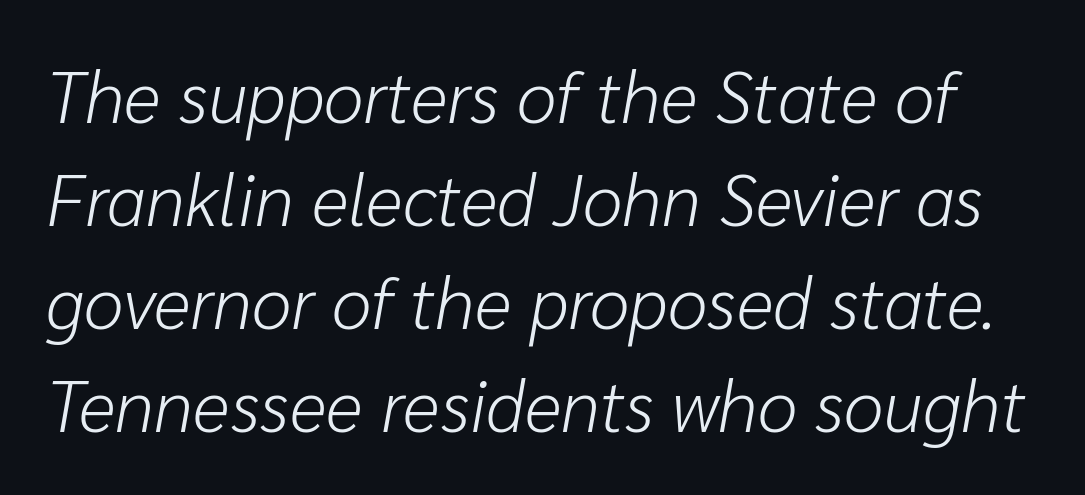
Q: Is the text bold? A: No.
Q: Is the text italic (slanted)? A: Yes, it leans right by about 10 degrees.
Q: Is the text underlined? A: No.
Q: Is the spacing between letters normal or unusually wide? A: Normal.
Q: Is the spacing between lines tight, normal or loose? A: Normal.
Q: Width (condensed, normal, or wide)? A: Normal.
Q: Stroke contrast? A: Low.
Q: x-height? A: Medium.
Q: Monospaced? A: No.
